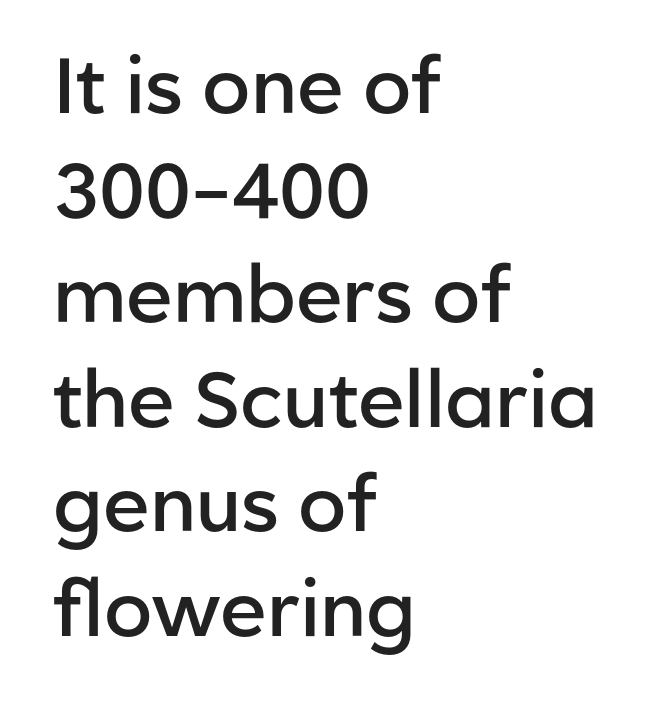
Q: Is the text bold? A: Semi-bold.
Q: Is the text italic (slanted)? A: No, it is upright.
Q: Is the typeface a serif or a sans-serif typeface? A: Sans-serif.
Q: Is the text underlined? A: No.
Q: How is the paragraph aligned? A: Left-aligned.
Q: Is the spacing between letters normal or unusually wide? A: Normal.
Q: Is the spacing between lines tight, normal or loose? A: Normal.
Q: Width (condensed, normal, or wide)? A: Normal.
Q: Stroke contrast? A: Low.
Q: x-height? A: Medium.
Q: Monospaced? A: No.
